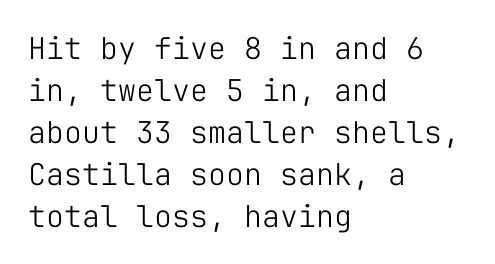
{"serif": "no", "italic": "no", "bold": "no", "weight": "light", "width": "normal", "stroke_contrast": "low", "x_height": "medium", "monospaced": "yes", "underline": "no", "align": "left", "line_spacing": "normal", "line_spacing_ratio": 1.4, "letter_spacing": "normal", "letter_spacing_em": 0.0, "glyph_px": 30}
